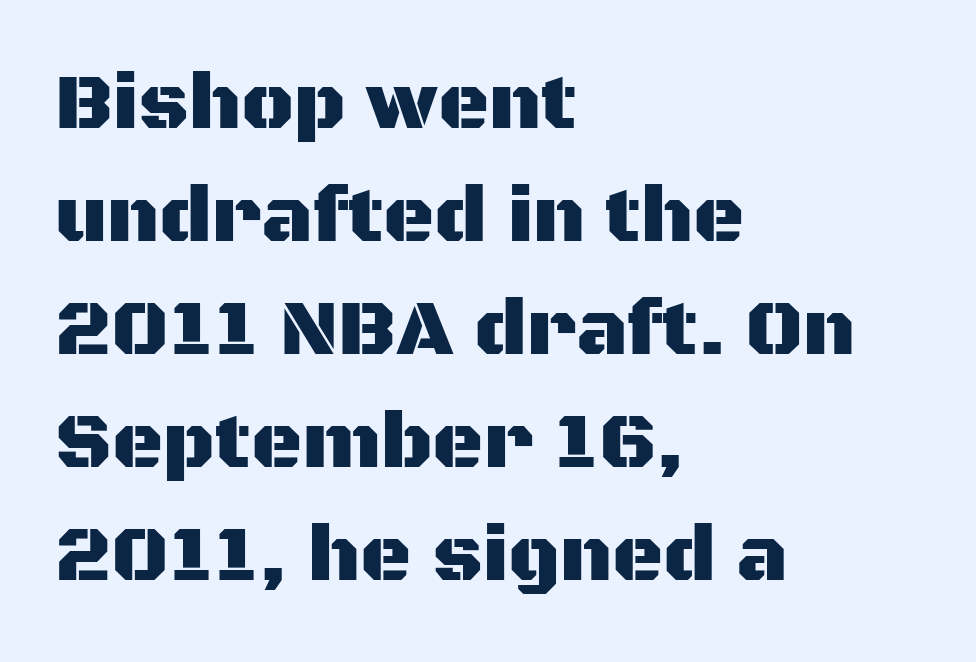
{"serif": "no", "italic": "no", "width": "normal", "stroke_contrast": "medium", "x_height": "large", "monospaced": "no", "underline": "no", "align": "left", "line_spacing": "normal", "line_spacing_ratio": 1.43, "letter_spacing": "normal", "letter_spacing_em": 0.0, "glyph_px": 79}
